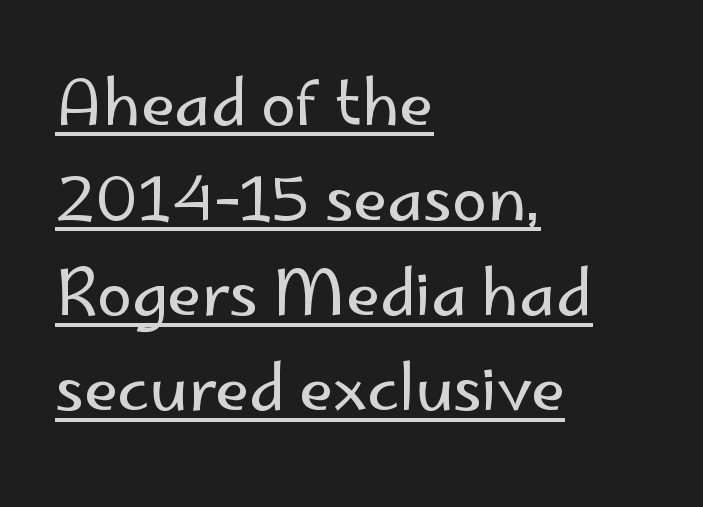
{"serif": "no", "italic": "no", "bold": "no", "weight": "regular", "width": "normal", "stroke_contrast": "low", "x_height": "small", "monospaced": "no", "underline": "yes", "align": "left", "line_spacing": "normal", "line_spacing_ratio": 1.51, "letter_spacing": "normal", "letter_spacing_em": 0.0, "glyph_px": 63}
